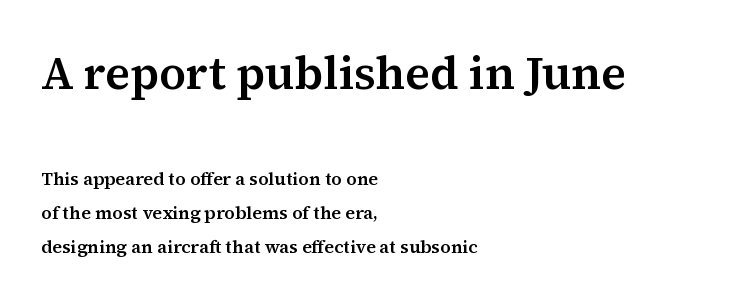
The image shows 46 px serif type, upright; set left-aligned, loose line spacing (1.91x), normal letter spacing, not underlined; the first (top) block is 2.56x larger; medium stroke contrast and a medium x-height.
